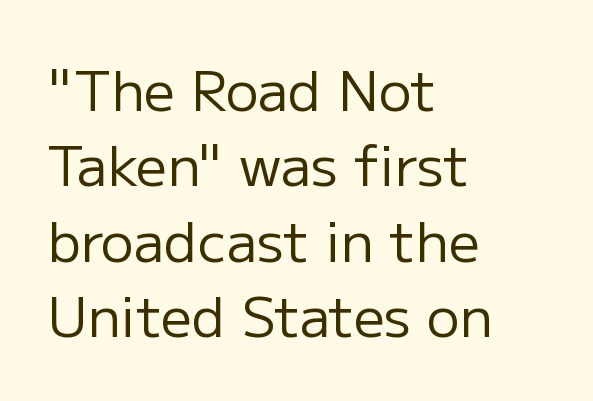
The string is rendered with underlining switched off. The characters display no serif detailing; their extremities are plain. Words appear dense and cohesive because spacing is normal. How would I describe the line gaps? Plain and ordinary.
